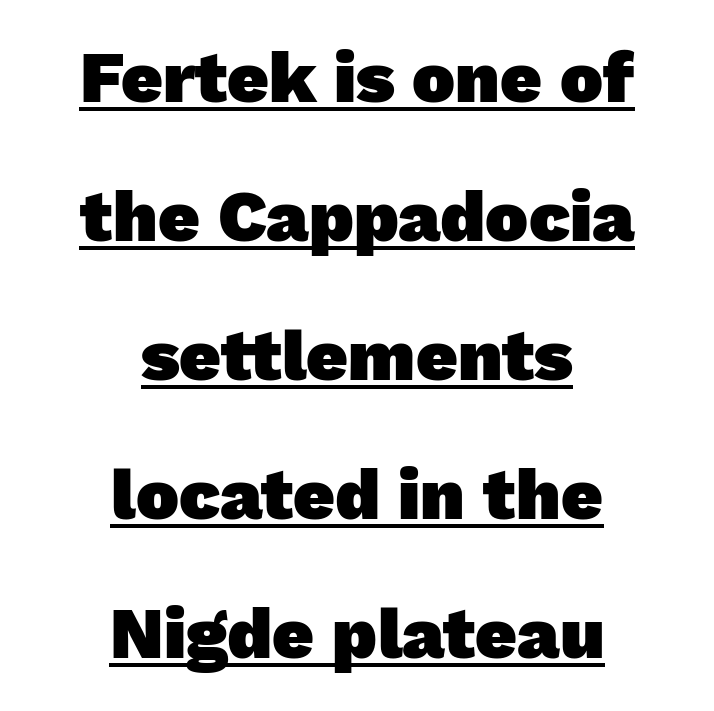
Short and long lines alike share a common midpoint. To sum up the face: it is a sans, with no serifs. On the weight axis this lands at bold, roughly 700. Rows of type keep a wide berth in the vertical direction. Like a heading marked for emphasis, these lines bear an underscore.
